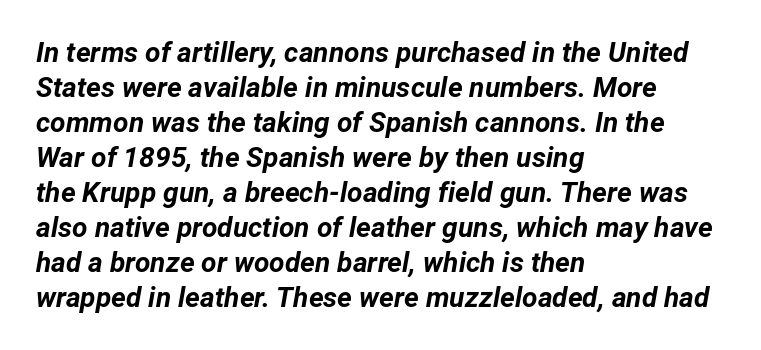
The image shows 28 px bold type, italic (leaning right); set left-aligned, normal line spacing (1.25x), normal letter spacing, not underlined; low stroke contrast and a medium x-height.
